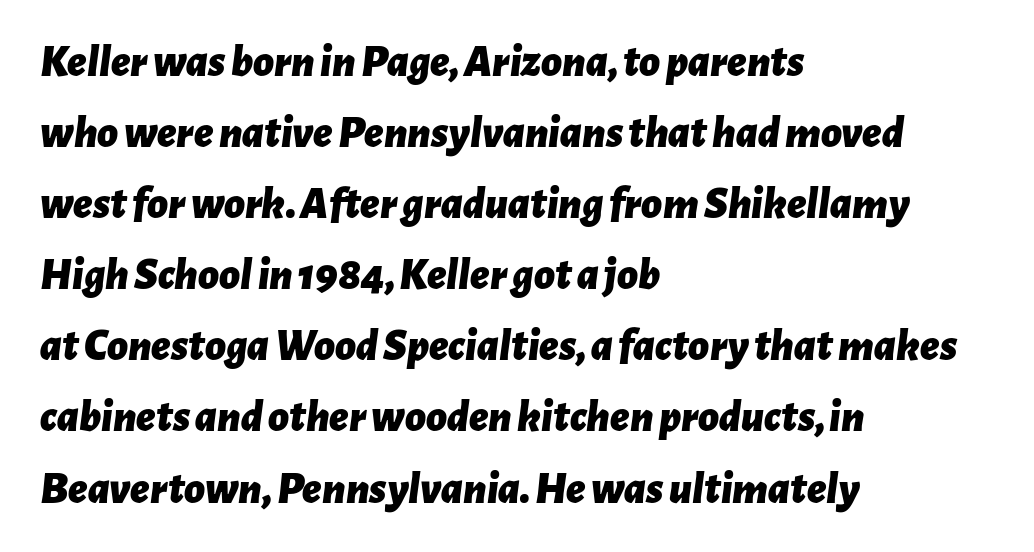
The image shows 45 px bold type, italic (leaning right); set left-aligned, normal line spacing (1.58x), normal letter spacing, not underlined; low stroke contrast and a medium x-height.
